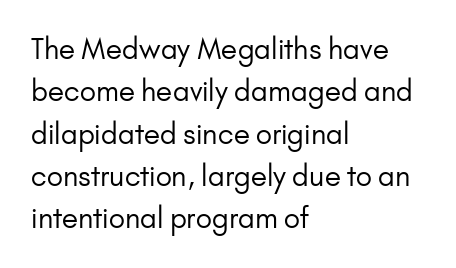
The image shows 28 px regular-weight sans-serif type, upright; set left-aligned, normal line spacing (1.51x), normal letter spacing, not underlined; low stroke contrast and a small x-height.
